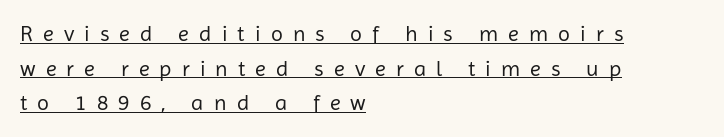
Vertical spacing — default. Quick note: not italic, upright. You can see a thin bar hugging the bottom of the glyphs. The letterforms sit at book weight or below.
